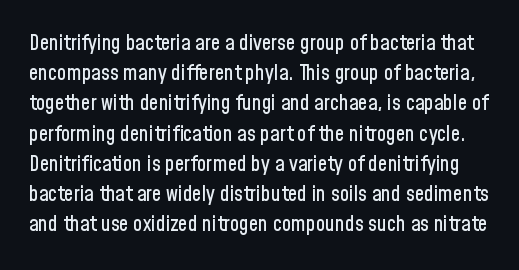
{"italic": "no", "underline": "no", "line_spacing": "normal", "line_spacing_ratio": 1.44, "letter_spacing": "normal", "letter_spacing_em": 0.0, "glyph_px": 21}
